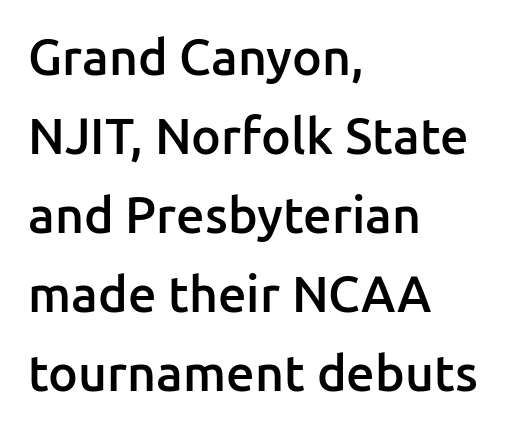
Q: Is the text bold? A: Semi-bold.
Q: Is the text italic (slanted)? A: No, it is upright.
Q: Is the typeface a serif or a sans-serif typeface? A: Sans-serif.
Q: Is the text underlined? A: No.
Q: How is the paragraph aligned? A: Left-aligned.
Q: Is the spacing between letters normal or unusually wide? A: Normal.
Q: Is the spacing between lines tight, normal or loose? A: Normal.
Q: Width (condensed, normal, or wide)? A: Normal.
Q: Stroke contrast? A: Low.
Q: x-height? A: Medium.
Q: Monospaced? A: No.
